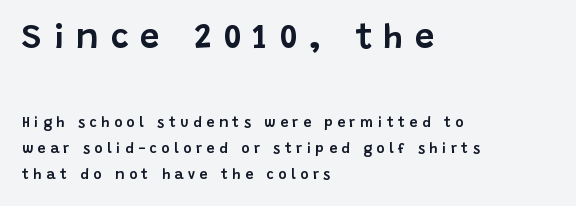
Examine the stroke ends and you'll find no serifs. There is plenty of visible air inserted between adjacent glyphs. Plain, unruled lines of type. These lines stack with their left ends in a neat column. The passage shown is typed in a proportional face where columns would drift.
